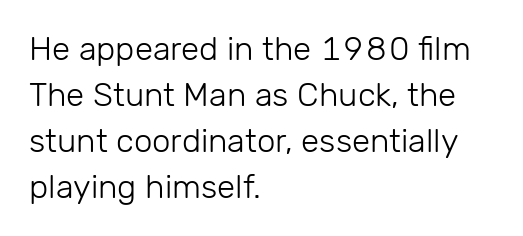
The image shows 33 px light sans-serif type, upright; set left-aligned, normal line spacing (1.39x), normal letter spacing, not underlined; low stroke contrast and a medium x-height.
